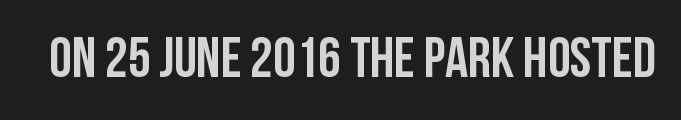
Q: Is the text italic (slanted)? A: No, it is upright.
Q: Is the typeface a serif or a sans-serif typeface? A: Sans-serif.
Q: Is the text underlined? A: No.
Q: Is the spacing between letters normal or unusually wide? A: Normal.
Q: Width (condensed, normal, or wide)? A: Condensed.
Q: Stroke contrast? A: Low.
Q: x-height? A: Large.
Q: Monospaced? A: No.
